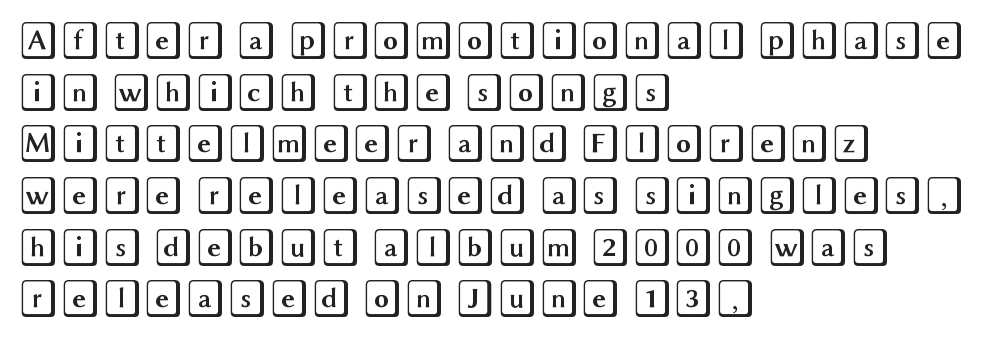
{"italic": "no", "width": "wide", "x_height": "large", "underline": "no", "align": "left", "line_spacing": "normal", "line_spacing_ratio": 1.36, "letter_spacing": "normal", "letter_spacing_em": 0.0, "glyph_px": 38}
